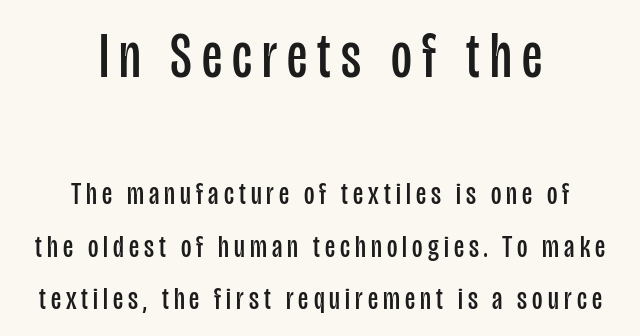
{"serif": "no", "italic": "no", "bold": "no", "weight": "regular", "width": "condensed", "stroke_contrast": "low", "x_height": "large", "monospaced": "no", "underline": "no", "align": "center", "line_spacing": "normal", "line_spacing_ratio": 1.65, "larger_block": "first", "size_ratio": 2.0, "glyph_px": 64}
